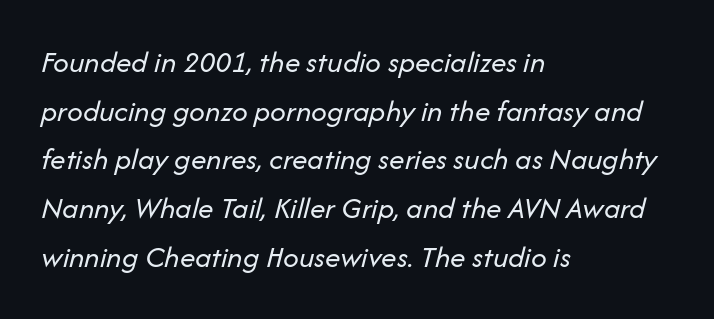
The image shows 31 px regular-weight type, italic (leaning right); set left-aligned, normal line spacing (1.57x), normal letter spacing, not underlined; low stroke contrast and a medium x-height.
